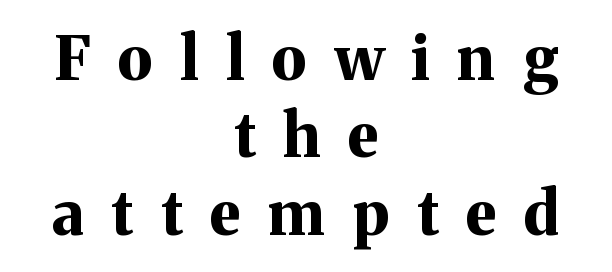
The image shows 60 px bold serif type, upright; set centered, normal line spacing (1.29x), unusually wide letter spacing (+0.46 em), not underlined; medium stroke contrast and a medium x-height.
